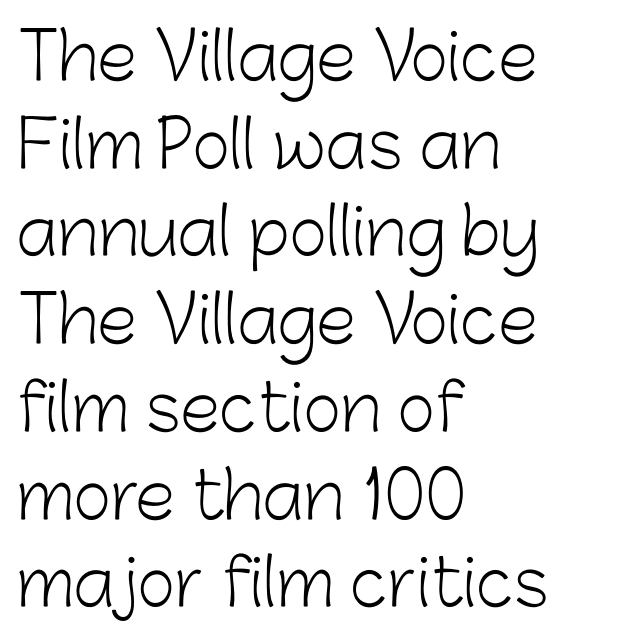
Q: Is the text bold? A: No.
Q: Is the text italic (slanted)? A: No, it is upright.
Q: Is the typeface a serif or a sans-serif typeface? A: Sans-serif.
Q: Is the text underlined? A: No.
Q: How is the paragraph aligned? A: Left-aligned.
Q: Is the spacing between letters normal or unusually wide? A: Normal.
Q: Is the spacing between lines tight, normal or loose? A: Normal.
Q: Width (condensed, normal, or wide)? A: Normal.
Q: Stroke contrast? A: Low.
Q: x-height? A: Medium.
Q: Monospaced? A: No.
